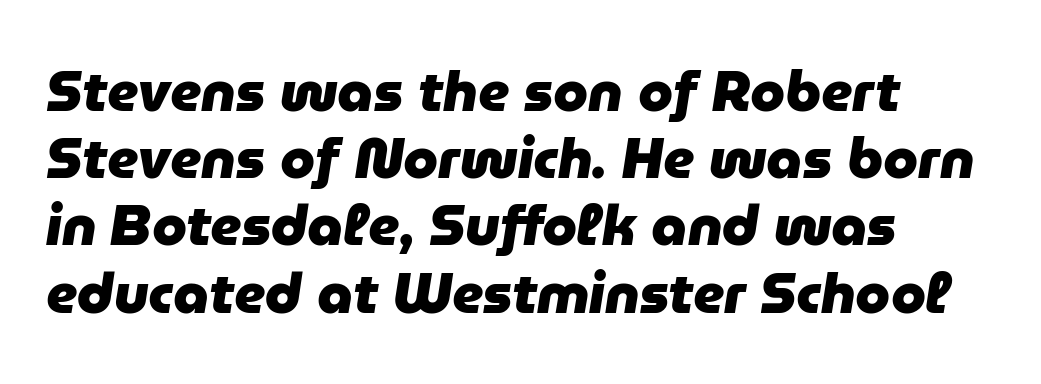
The image shows 56 px heavy type, italic (leaning right); set left-aligned, line spacing 1.2x, normal letter spacing, not underlined; low stroke contrast and a medium x-height.
